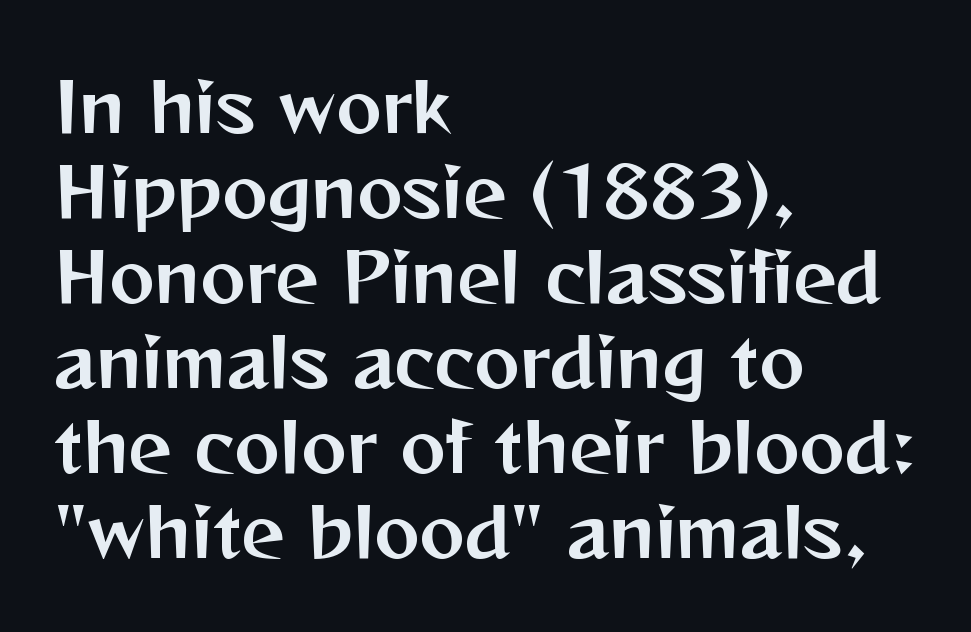
{"serif": "no", "italic": "no", "width": "normal", "stroke_contrast": "medium", "x_height": "medium", "monospaced": "no", "underline": "no", "align": "left", "line_spacing": "normal", "line_spacing_ratio": 1.25, "letter_spacing": "normal", "letter_spacing_em": 0.0, "glyph_px": 68}
